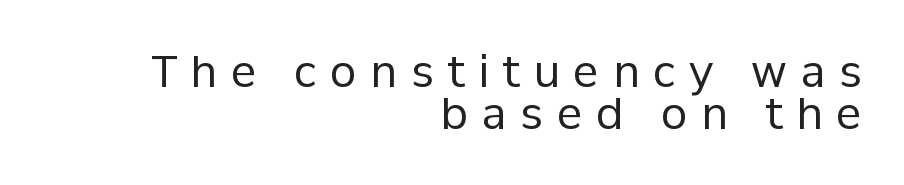
Summary of weight: not heavy and not bold. Regarding serifs, this sample does without them. Think of a printed novel: that variable character pitch is what you see here. These lines are set flush right with a ragged left edge. In terms of leading, this rendering errs on the cramped side. The baseline area is clear.
